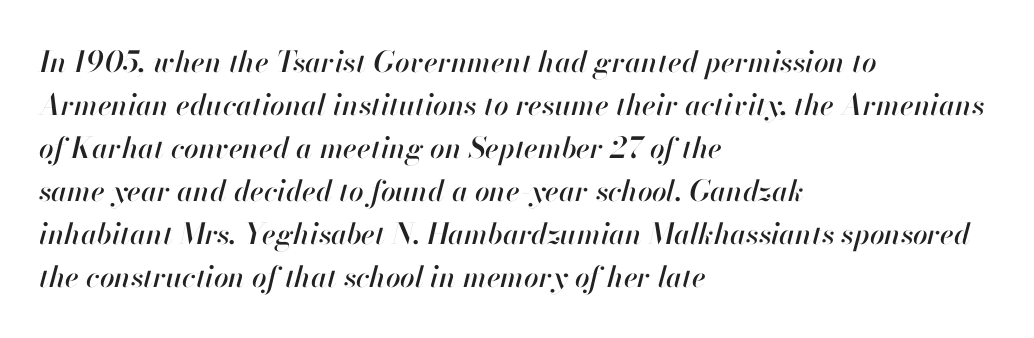
The image shows 29 px text type, italic (leaning right); set left-aligned, normal line spacing (1.48x), normal letter spacing, not underlined; high stroke contrast and a small x-height.
